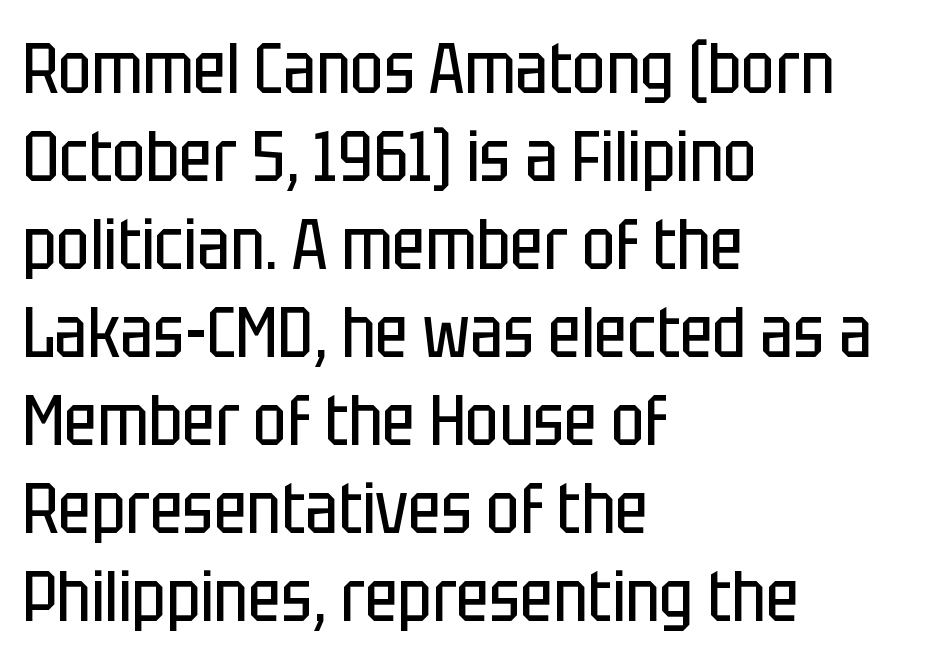
Counters stay open thanks to moderate or lighter strokes. The lines are quadded left. Classification — sans serif. Ordinary non-slanted type is in use. The passage shown has conventional tracking throughout.
